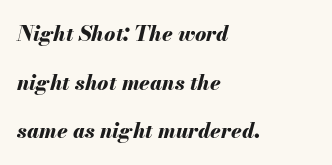
Q: Is the text bold? A: Yes.
Q: Is the text italic (slanted)? A: Yes, it leans right by about 13 degrees.
Q: Is the text underlined? A: No.
Q: How is the paragraph aligned? A: Left-aligned.
Q: Is the spacing between letters normal or unusually wide? A: Normal.
Q: Is the spacing between lines tight, normal or loose? A: Loose.
